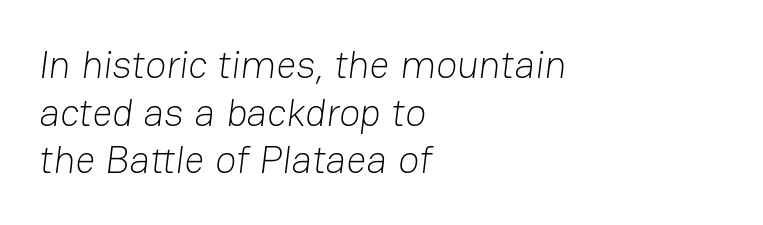
The words here are not underlined. The letters advance in unequal steps, a hallmark of proportional type. The paragraph has a hard left edge and a soft right edge. Between one letter and the next there's only the usual sliver of space.
